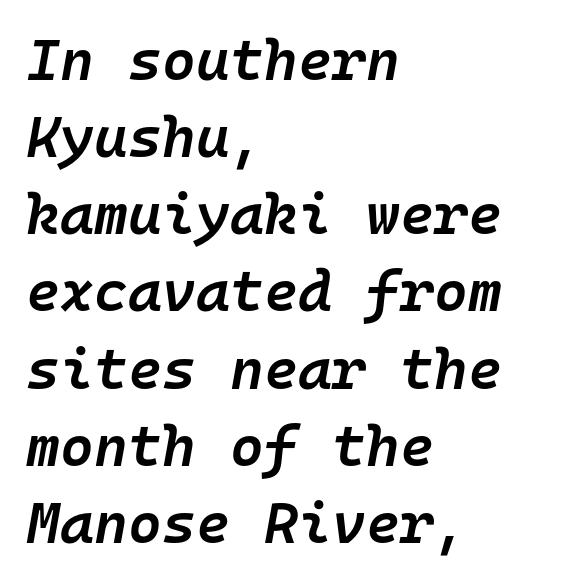
Q: Is the text bold? A: Semi-bold.
Q: Is the text italic (slanted)? A: Yes, it leans right by about 10 degrees.
Q: Is the text underlined? A: No.
Q: How is the paragraph aligned? A: Left-aligned.
Q: Is the spacing between letters normal or unusually wide? A: Normal.
Q: Is the spacing between lines tight, normal or loose? A: Normal.
Q: Width (condensed, normal, or wide)? A: Normal.
Q: Stroke contrast? A: Low.
Q: x-height? A: Medium.
Q: Monospaced? A: Yes.
